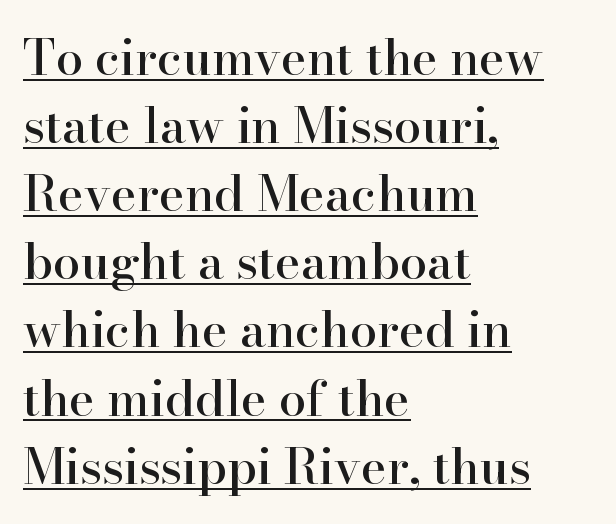
{"serif": "yes", "italic": "no", "width": "normal", "stroke_contrast": "high", "x_height": "small", "monospaced": "no", "underline": "yes", "align": "left", "line_spacing": "normal", "line_spacing_ratio": 1.39, "letter_spacing": "normal", "letter_spacing_em": 0.0, "glyph_px": 49}
